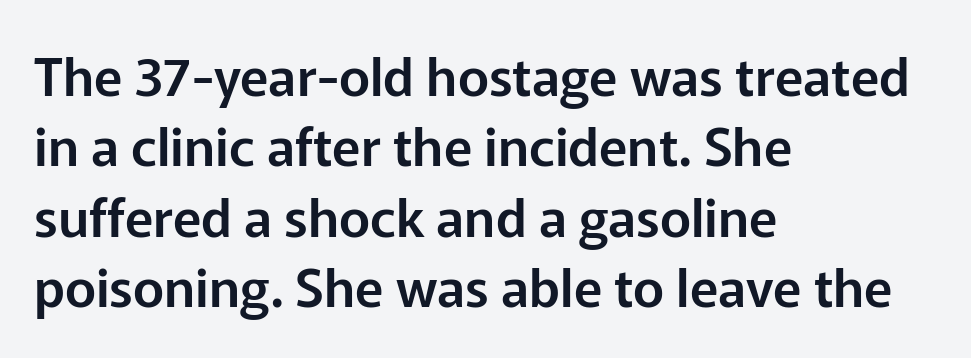
{"serif": "no", "italic": "no", "width": "normal", "stroke_contrast": "low", "x_height": "medium", "monospaced": "no", "underline": "no", "align": "left", "line_spacing": "normal", "line_spacing_ratio": 1.33, "letter_spacing": "normal", "letter_spacing_em": 0.0, "glyph_px": 53}
